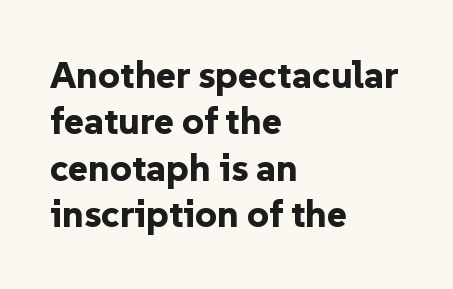
The image shows 38 px bold sans-serif type, upright; set left-aligned, line spacing 1.22x, normal letter spacing, not underlined; low stroke contrast and a medium x-height.
